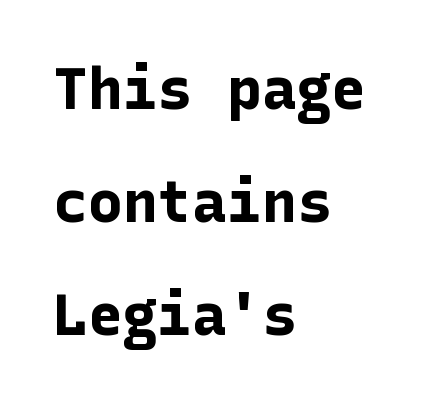
Q: Is the text bold? A: Yes.
Q: Is the text italic (slanted)? A: No, it is upright.
Q: Is the typeface a serif or a sans-serif typeface? A: Sans-serif.
Q: Is the text underlined? A: No.
Q: How is the paragraph aligned? A: Left-aligned.
Q: Is the spacing between letters normal or unusually wide? A: Normal.
Q: Is the spacing between lines tight, normal or loose? A: Loose.
Q: Width (condensed, normal, or wide)? A: Normal.
Q: Stroke contrast? A: Low.
Q: x-height? A: Medium.
